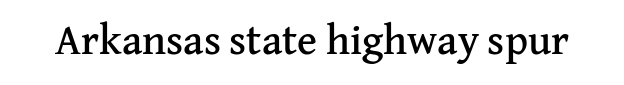
Descenders are the only things crossing below the line. You can tell from the footed stems that serif type was used. Compared with typical body copy, the letter spacing here is the same. The passage shown is typed in a proportional face where columns would drift. If you drew a line through each stem, it would be perfectly vertical.
